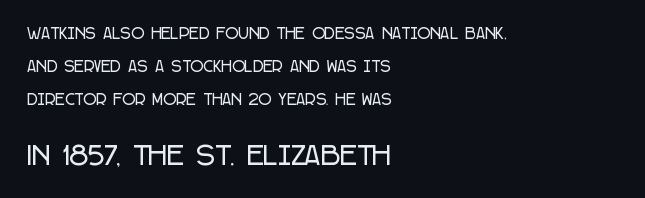
The image shows 25 px text type, upright; set left-aligned, loose line spacing (2.34x), normal letter spacing, not underlined; the second (bottom) block is 1.79x larger.
